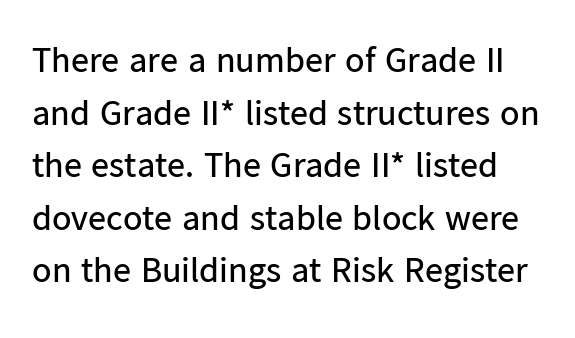
Bare-footed words on every line. Baseline-to-baseline distance is the conventional proportion of letter height. Unbolded letterforms with no extra heft. I'd call this a sans setting — the letters go barefoot. The horizontal fit of the characters is conventional and even.
